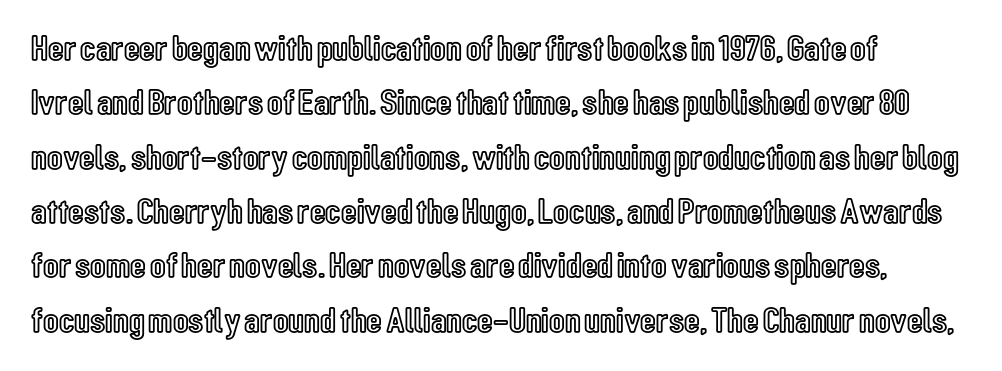
Q: Is the text italic (slanted)? A: No, it is upright.
Q: Is the text underlined? A: No.
Q: Is the spacing between letters normal or unusually wide? A: Normal.
Q: Is the spacing between lines tight, normal or loose? A: Normal.
Q: Width (condensed, normal, or wide)? A: Condensed.
Q: x-height? A: Medium.
Q: Monospaced? A: No.
